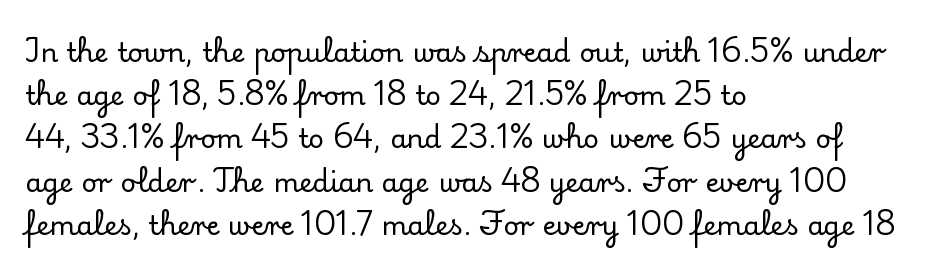
Anything drawn beneath the words? Only blank space. In terms of letterspacing, this is plain default setting. No italicization has been applied; the sample stays upright. The block of text has a typical density, with ordinary space between rows. Horizontal alignment here is leftward, the default for most running prose.
